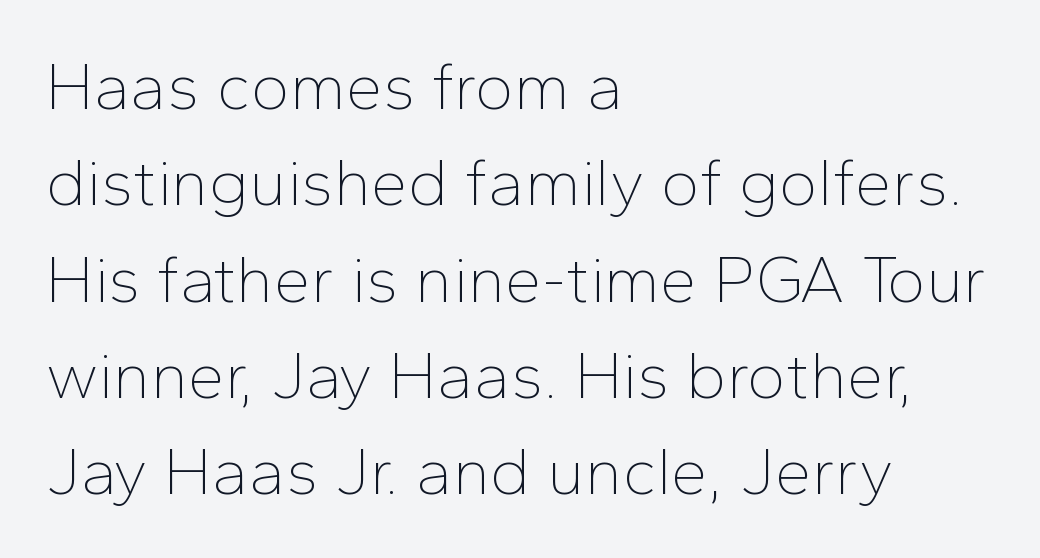
{"serif": "no", "italic": "no", "bold": "no", "weight": "thin", "width": "normal", "stroke_contrast": "low", "x_height": "medium", "monospaced": "no", "underline": "no", "align": "left", "line_spacing": "normal", "line_spacing_ratio": 1.46, "letter_spacing": "normal", "letter_spacing_em": 0.0, "glyph_px": 66}
